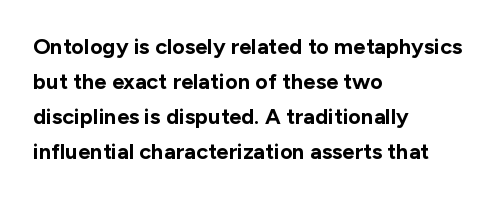
{"italic": "no", "bold": "yes", "underline": "no", "align": "left", "line_spacing": "normal", "line_spacing_ratio": 1.59, "letter_spacing": "normal", "letter_spacing_em": 0.0, "glyph_px": 22}
